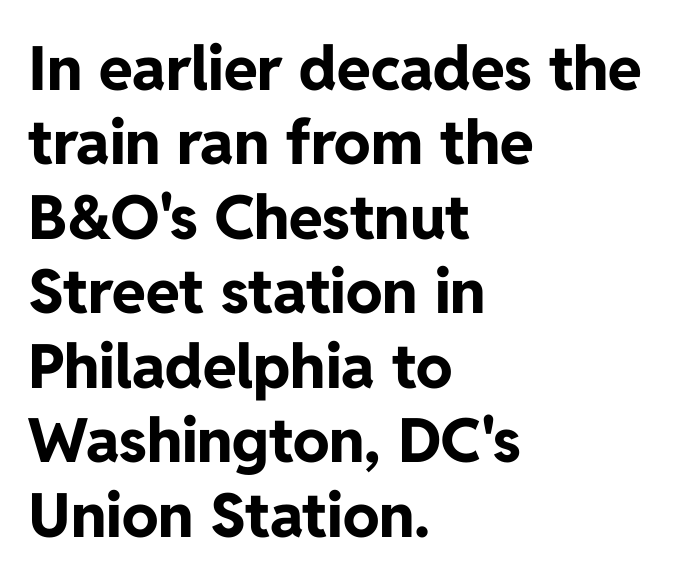
Q: Is the text bold? A: Yes.
Q: Is the text italic (slanted)? A: No, it is upright.
Q: Is the typeface a serif or a sans-serif typeface? A: Sans-serif.
Q: Is the text underlined? A: No.
Q: How is the paragraph aligned? A: Left-aligned.
Q: Is the spacing between letters normal or unusually wide? A: Normal.
Q: Width (condensed, normal, or wide)? A: Normal.
Q: Stroke contrast? A: Low.
Q: x-height? A: Medium.
Q: Monospaced? A: No.
